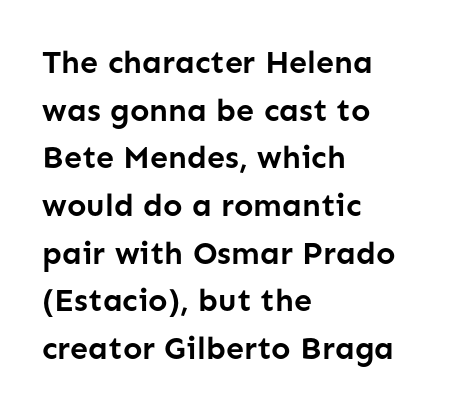
The image shows 32 px semibold sans-serif type, upright; set left-aligned, normal line spacing (1.49x), normal letter spacing, not underlined; low stroke contrast and a medium x-height.
